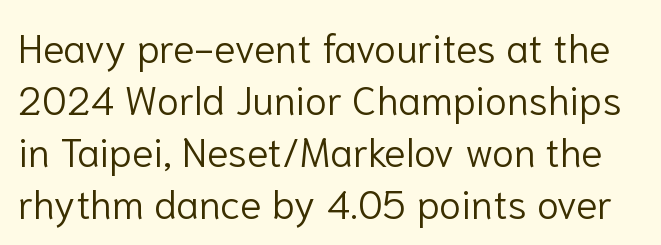
The rendering shows plain stroke endings on the letterforms — a sans-serif design. Students, observe: this is what conventionally led text looks like. Look at the tracking — it's just the regular setting, nothing added. Do the letters lean? They stand straight. Each letter keeps its own natural width here, so spacing adapts to shape. Counters stay open thanks to moderate or lighter strokes.
